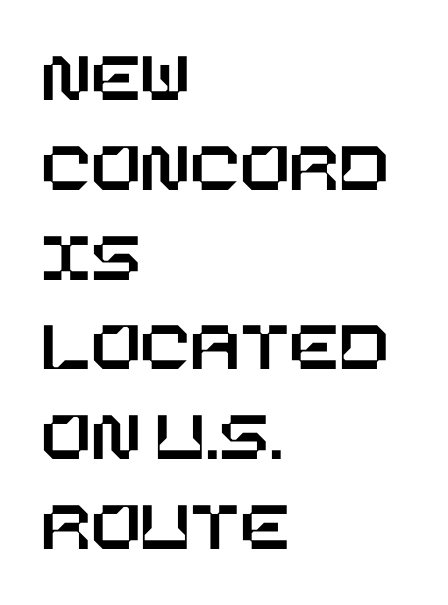
Q: Is the text italic (slanted)? A: No, it is upright.
Q: Is the text underlined? A: No.
Q: How is the paragraph aligned? A: Left-aligned.
Q: Is the spacing between letters normal or unusually wide? A: Normal.
Q: Width (condensed, normal, or wide)? A: Normal.
Q: Stroke contrast? A: Low.
Q: x-height? A: Large.
